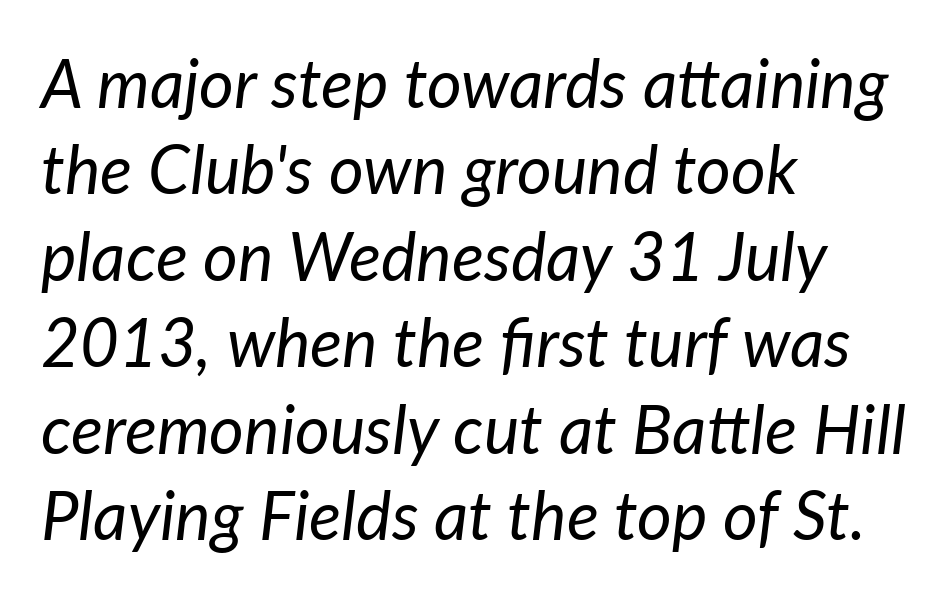
Has an underline been added? It has not. Character widths vary here, with narrow letters taking less room than wide ones. Slant detected: the letters are inclined. Compared with a centered layout, this one pins lines to the left instead.
